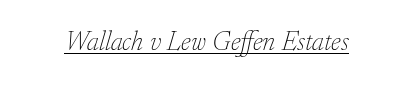
Looking at the ascenders, they clearly lean. Caption: lettering with a line underneath. Compared with a typical body face, this is equally light or lighter still. Students, note that the glyphs here touch the page at normal intervals.
